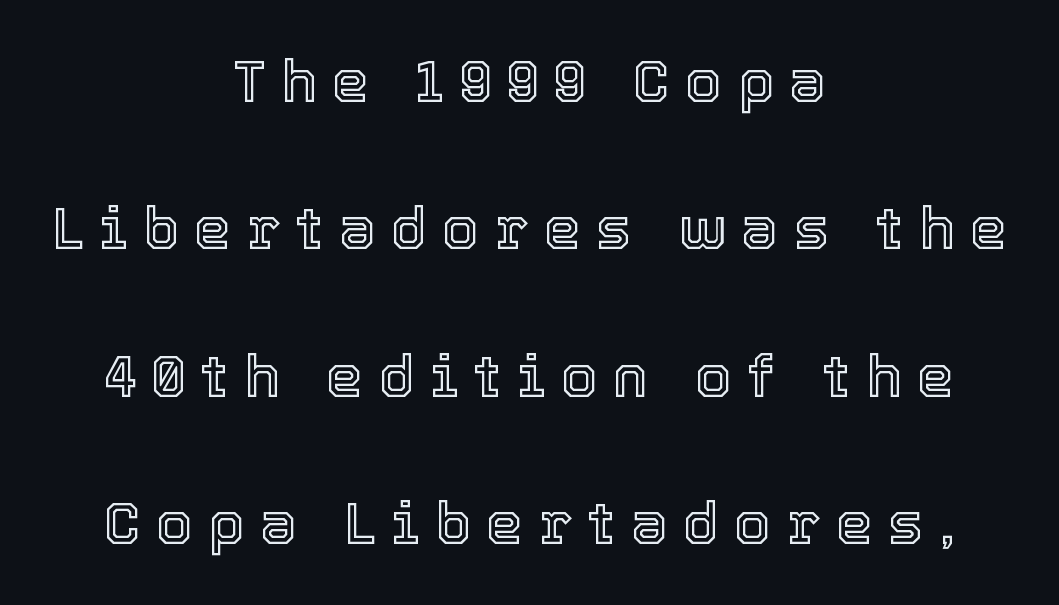
Where is the straight margin? There isn't one; the lines are centered. Just letters on the line, the space beneath them empty. Vertically, the passage feels expansive, rows floating well apart. Proportional: the letters do not fall into vertical columns. The specimen reads as upright at a glance. The line texture is sparse and dotted thanks to wide tracking.
